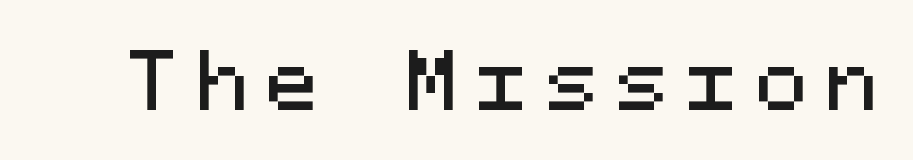
The image shows 78 px sans-serif type, upright, monospaced; set unusually wide letter spacing (+0.23 em), not underlined; medium stroke contrast and a medium x-height.
